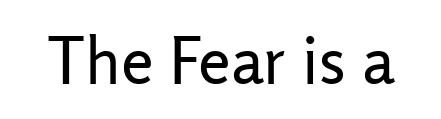
Q: Is the text bold? A: No.
Q: Is the text italic (slanted)? A: No, it is upright.
Q: Is the typeface a serif or a sans-serif typeface? A: Sans-serif.
Q: Is the text underlined? A: No.
Q: Is the spacing between letters normal or unusually wide? A: Normal.
Q: Width (condensed, normal, or wide)? A: Normal.
Q: Stroke contrast? A: Low.
Q: x-height? A: Medium.
Q: Monospaced? A: No.
